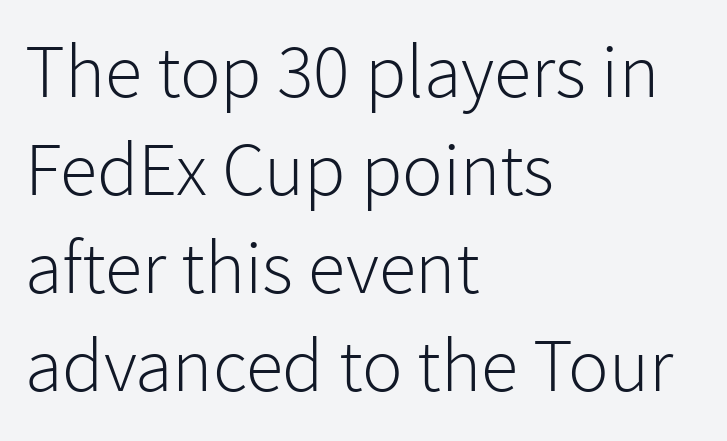
{"serif": "no", "italic": "no", "bold": "no", "weight": "light", "width": "normal", "stroke_contrast": "low", "x_height": "medium", "monospaced": "no", "underline": "no", "align": "left", "line_spacing": "normal", "line_spacing_ratio": 1.29, "letter_spacing": "normal", "letter_spacing_em": 0.0, "glyph_px": 76}
